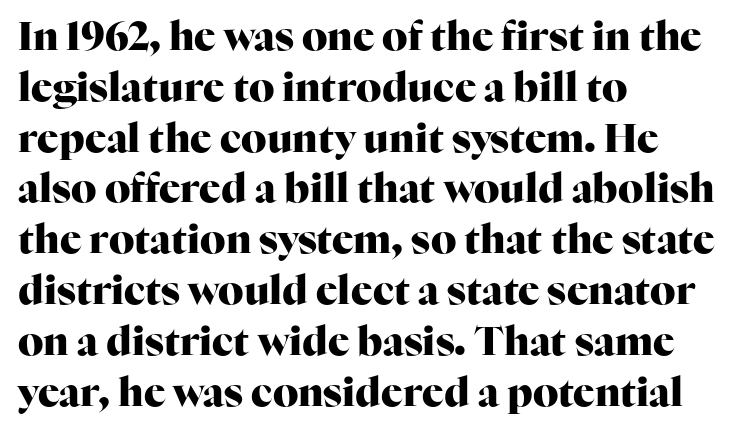
{"serif": "yes", "italic": "no", "bold": "yes", "weight": "heavy", "width": "normal", "stroke_contrast": "high", "x_height": "medium", "monospaced": "no", "underline": "no", "align": "left", "line_spacing": "normal", "line_spacing_ratio": 1.27, "letter_spacing": "normal", "letter_spacing_em": 0.0, "glyph_px": 40}
